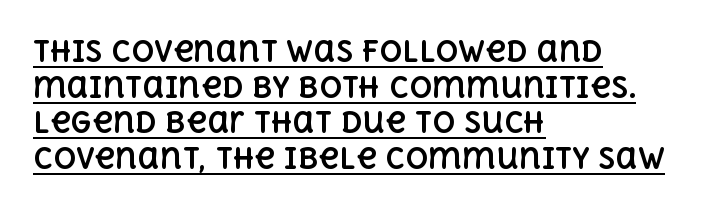
Bold? Absolutely — the strokes are thick and heavy. Honestly, the underline is the first thing you notice here. When letters stand straight like this, we call the style roman or upright. Rows of type keep a routine distance in the vertical direction. The passage shown is typed in a proportional face where columns would drift.
